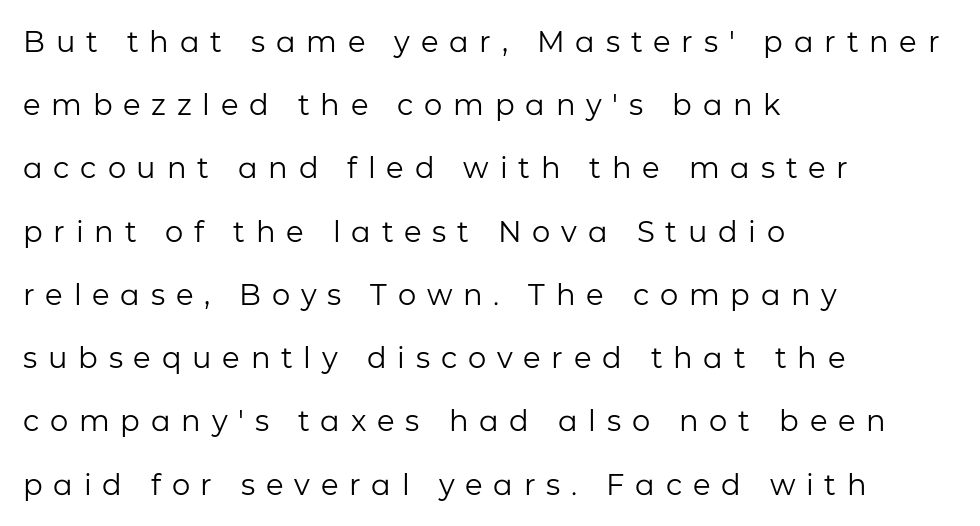
Q: Is the text bold? A: No.
Q: Is the text italic (slanted)? A: No, it is upright.
Q: Is the typeface a serif or a sans-serif typeface? A: Sans-serif.
Q: Is the text underlined? A: No.
Q: How is the paragraph aligned? A: Left-aligned.
Q: Is the spacing between letters normal or unusually wide? A: Unusually wide.
Q: Is the spacing between lines tight, normal or loose? A: Loose.
Q: Width (condensed, normal, or wide)? A: Normal.
Q: Stroke contrast? A: Low.
Q: x-height? A: Medium.
Q: Monospaced? A: No.
